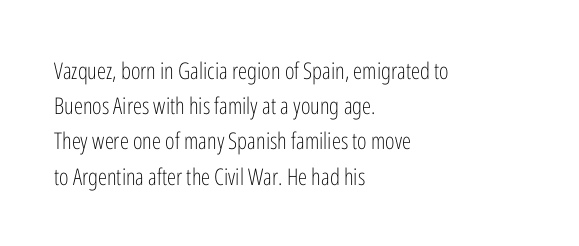
Q: Is the text bold? A: No.
Q: Is the text italic (slanted)? A: No, it is upright.
Q: Is the text underlined? A: No.
Q: How is the paragraph aligned? A: Left-aligned.
Q: Is the spacing between letters normal or unusually wide? A: Normal.
Q: Is the spacing between lines tight, normal or loose? A: Normal.
